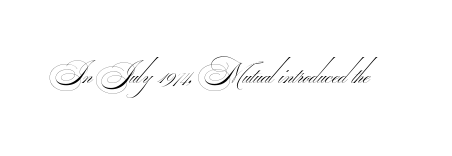
{"serif": "no", "bold": "no", "weight": "thin", "width": "wide", "stroke_contrast": "medium", "monospaced": "no", "underline": "no", "letter_spacing": "normal", "letter_spacing_em": 0.0, "glyph_px": 29}
